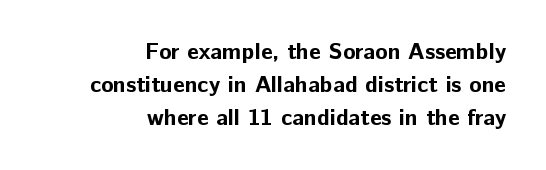
The letters stand upright; this is a roman face. These lines sit exactly where default settings would place them. Type without underlining. These lines keep a tight, regular rhythm from letter to letter. A dark, heavy texture on the line: the type is bold. Where is the straight margin? On the right.
